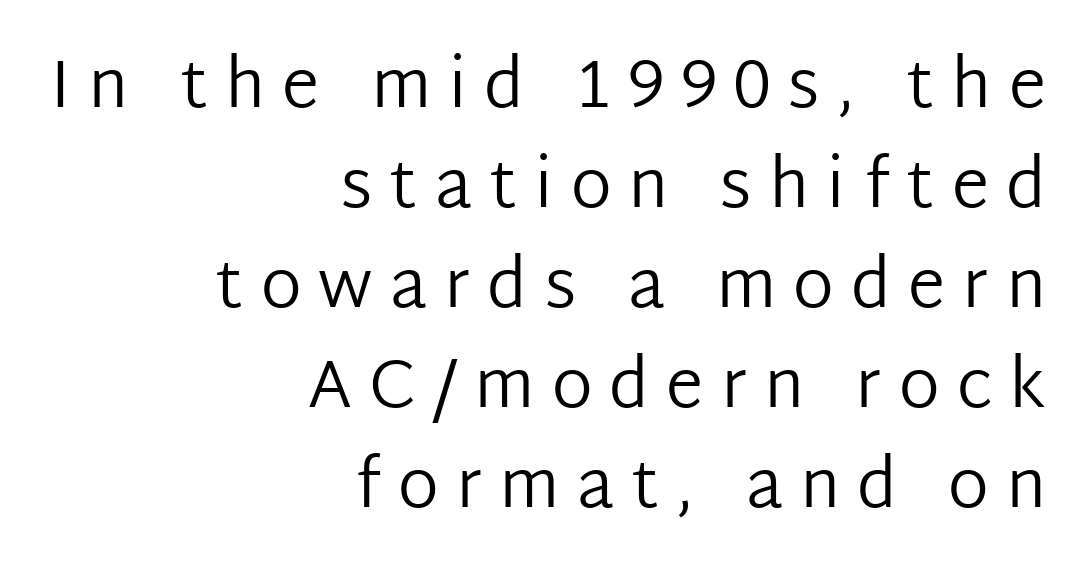
Varying glyph widths throughout — classic text-font behaviour. A typesetter would call this leading conventional body-copy spacing. You can tell it's not italic because the verticals are truly vertical. Grotesque or geometric, the face here clearly has no serifs. Descenders are the only things crossing below the line.
